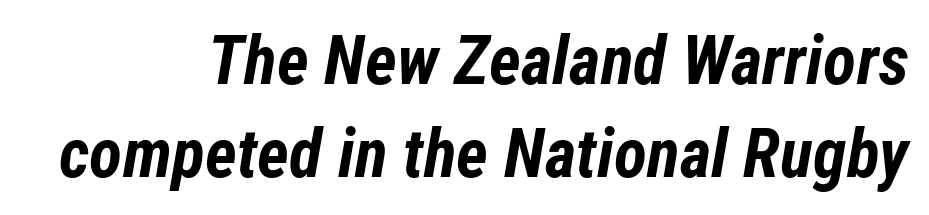
The image shows 68 px bold, condensed type, italic (leaning right); set right-aligned, normal line spacing (1.37x), normal letter spacing, not underlined; low stroke contrast and a medium x-height.
